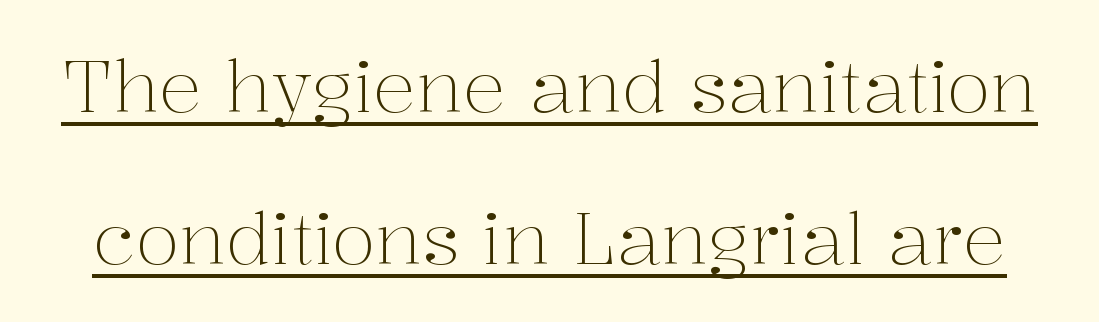
{"serif": "yes", "italic": "no", "bold": "no", "weight": "light", "width": "normal", "stroke_contrast": "medium", "x_height": "medium", "monospaced": "no", "underline": "yes", "line_spacing": "loose", "line_spacing_ratio": 2.11, "letter_spacing": "normal", "letter_spacing_em": 0.0, "glyph_px": 72}
